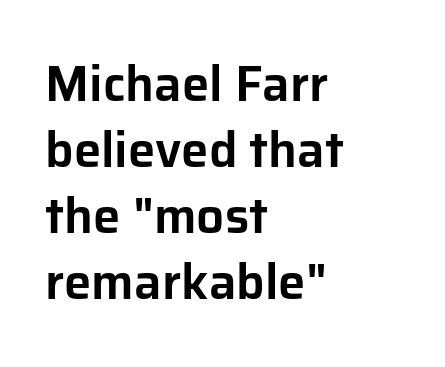
{"serif": "no", "italic": "no", "width": "normal", "stroke_contrast": "low", "x_height": "medium", "monospaced": "no", "underline": "no", "align": "left", "line_spacing": "normal", "line_spacing_ratio": 1.35, "letter_spacing": "normal", "letter_spacing_em": 0.0, "glyph_px": 49}
